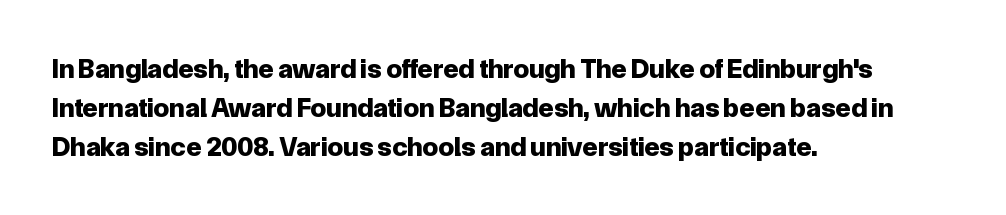
The image shows 28 px bold sans-serif type, upright; set left-aligned, normal line spacing (1.39x), normal letter spacing, not underlined; low stroke contrast and a medium x-height.
